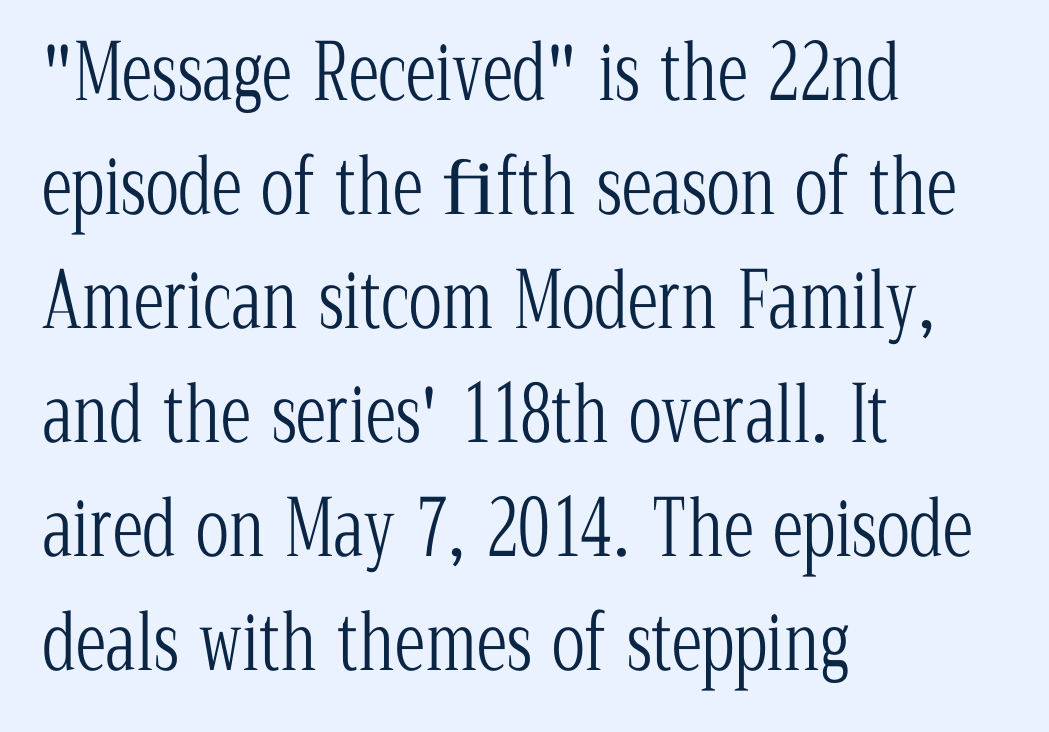
This is roman type, the default non-slanted kind. This is serif lettering, the kind often seen in printed books. Caption: multi-line text, flush left, ragged right. This rendering leaves character spacing at its baseline value.
